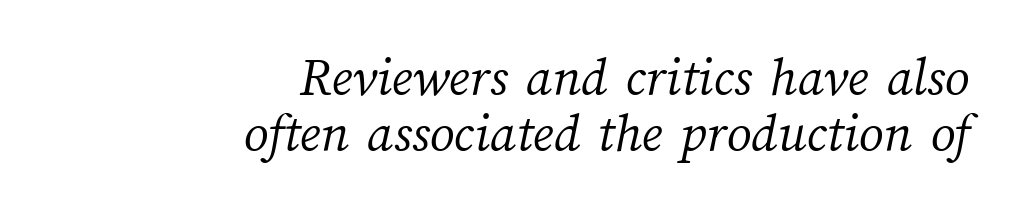
Horizontal bands of white between lines are thin slivers. The gap between lines stays unmarked. Each letter keeps its own natural width here, so spacing adapts to shape. Glyph-to-glyph distance matches everyday printed text. The weight would be labelled regular, book, light, or lighter still. The lines in this sample share a right terminus and differ only in where they begin.
